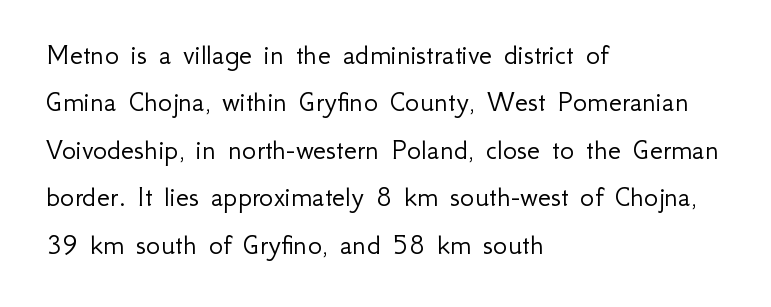
Q: Is the text bold? A: No.
Q: Is the text italic (slanted)? A: No, it is upright.
Q: Is the typeface a serif or a sans-serif typeface? A: Sans-serif.
Q: Is the text underlined? A: No.
Q: How is the paragraph aligned? A: Left-aligned.
Q: Is the spacing between letters normal or unusually wide? A: Normal.
Q: Is the spacing between lines tight, normal or loose? A: Normal.
Q: Width (condensed, normal, or wide)? A: Normal.
Q: Stroke contrast? A: Low.
Q: x-height? A: Small.
Q: Monospaced? A: No.
